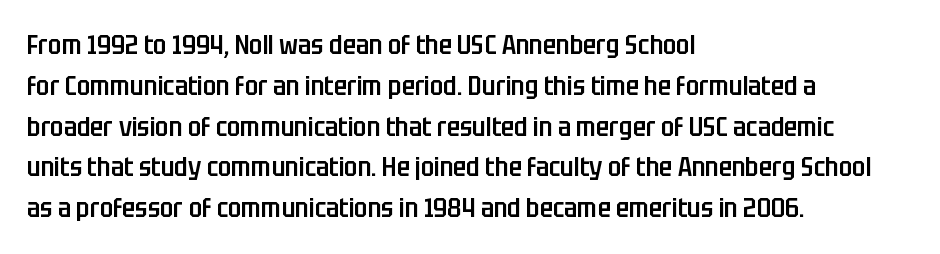
The image shows 27 px text type, upright; set left-aligned, normal line spacing (1.51x), normal letter spacing, not underlined.
